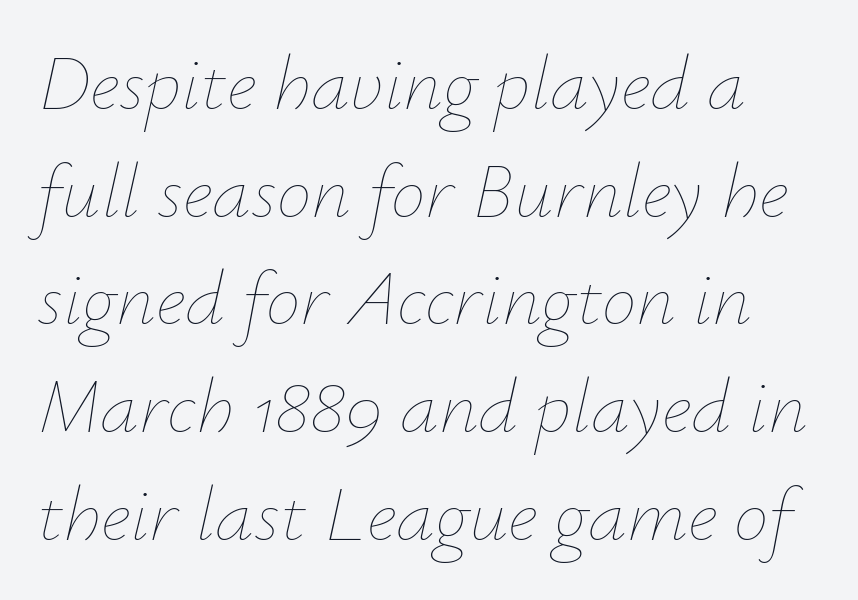
Think standard paragraph weight, or any step lighter than that. The passage shown stacks its lines at a standard gap. There's an unmistakable incline to the writing here. Inter-character spacing is left at the font's built-in metrics.
